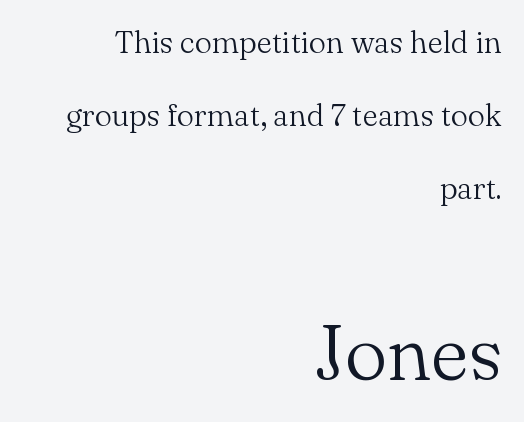
The letters look calm and open, with moderate or lighter stems. The rendering anchors every line to the right-hand side. Nobody touched the tracking dial on this one. Is this a fixed-width face? No — the glyphs have proportional, varying widths.
